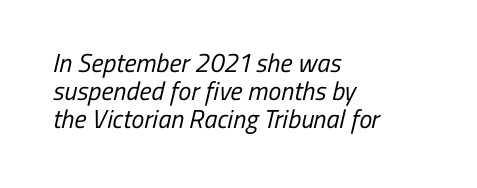
Q: Is the text bold? A: No.
Q: Is the text underlined? A: No.
Q: How is the paragraph aligned? A: Left-aligned.
Q: Is the spacing between letters normal or unusually wide? A: Normal.
Q: Is the spacing between lines tight, normal or loose? A: Tight.
